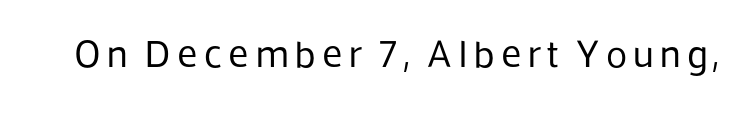
{"serif": "no", "italic": "no", "bold": "no", "weight": "regular", "width": "normal", "stroke_contrast": "low", "x_height": "medium", "monospaced": "no", "underline": "no", "glyph_px": 39}
